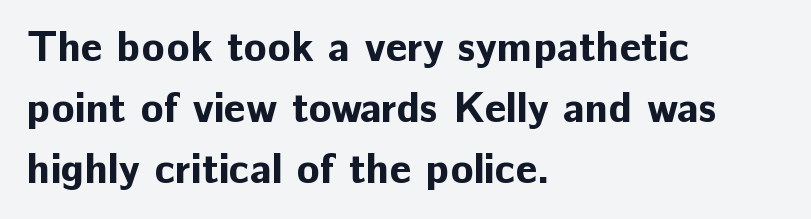
Vertical strokes here are truly vertical. These lines sit exactly where default settings would place them. Notice how the passage keeps a crisp vertical edge on the left only. Nothing unusual about the tracking: characters are spaced as the font intends. The characters display no serif detailing; their extremities are plain. Descenders are the only things crossing below the line.
